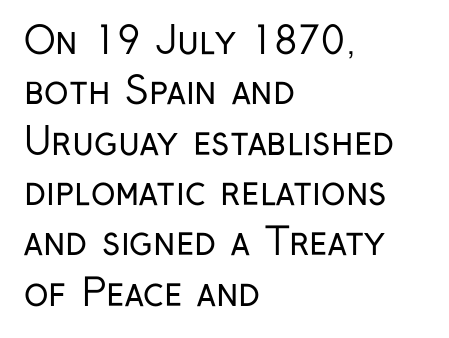
{"serif": "no", "italic": "no", "bold": "no", "weight": "regular", "width": "condensed", "stroke_contrast": "low", "x_height": "medium", "monospaced": "no", "underline": "no", "align": "left", "line_spacing": "normal", "line_spacing_ratio": 1.36, "letter_spacing": "normal", "letter_spacing_em": 0.0, "glyph_px": 37}
